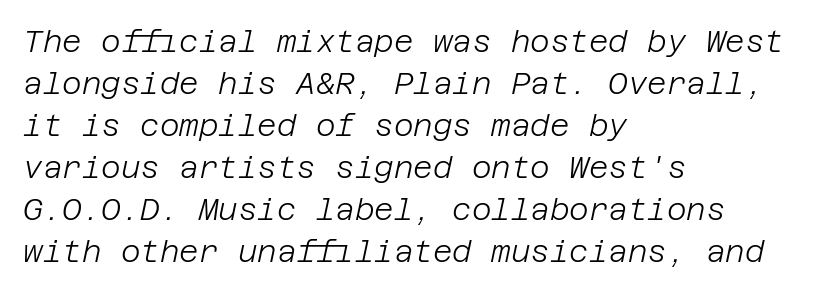
The image shows 30 px light type, italic (leaning right); set left-aligned, normal line spacing (1.4x), normal letter spacing, not underlined; low stroke contrast and a large x-height.
